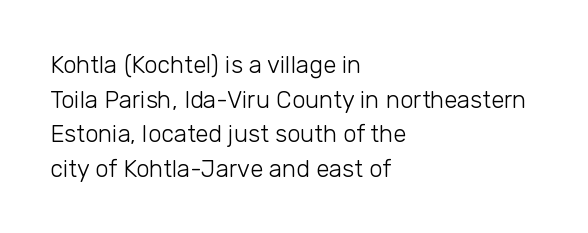
The image shows 24 px text type, upright; set left-aligned, normal line spacing (1.44x), normal letter spacing, not underlined.
